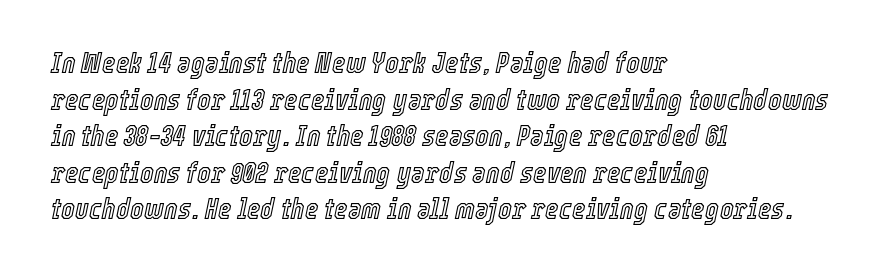
The image shows 29 px condensed type, italic (leaning right); set left-aligned, normal line spacing (1.26x), normal letter spacing, not underlined; a medium x-height.
